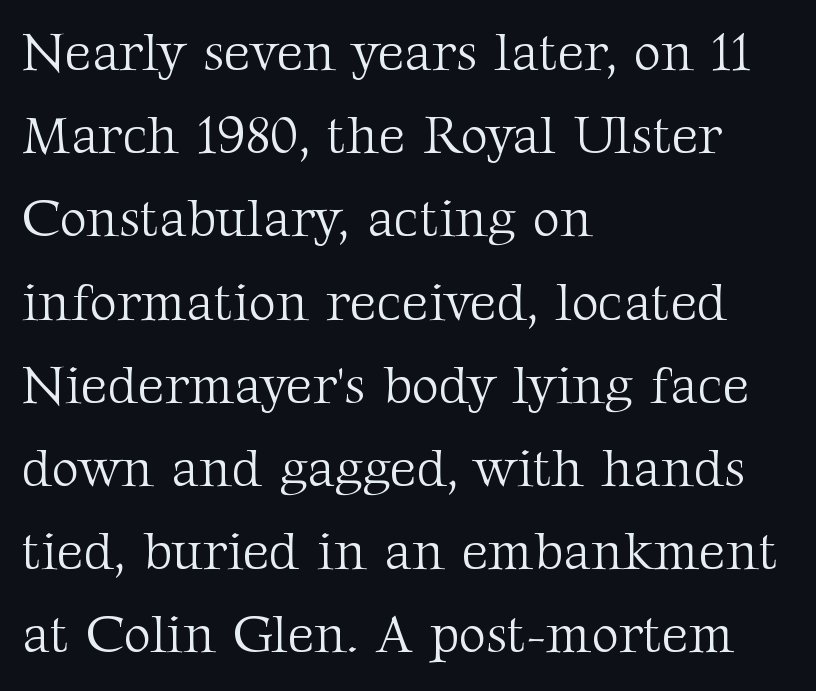
The image shows 53 px light serif type, upright; set left-aligned, normal line spacing (1.57x), normal letter spacing, not underlined; medium stroke contrast and a medium x-height.
